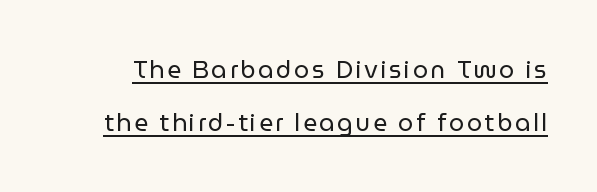
{"italic": "no", "bold": "no", "underline": "yes", "line_spacing": "loose", "line_spacing_ratio": 2.19, "glyph_px": 24}
